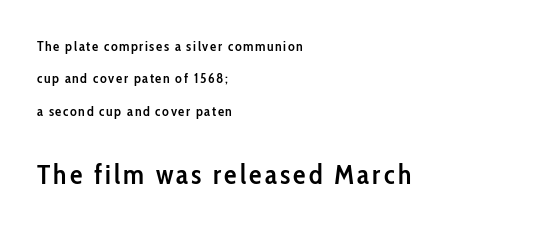
{"serif": "no", "italic": "no", "bold": "semi", "weight": "semibold", "width": "condensed", "stroke_contrast": "low", "x_height": "medium", "monospaced": "no", "underline": "no", "align": "left", "line_spacing": "loose", "line_spacing_ratio": 2.31, "larger_block": "second", "size_ratio": 2.0, "glyph_px": 28}
